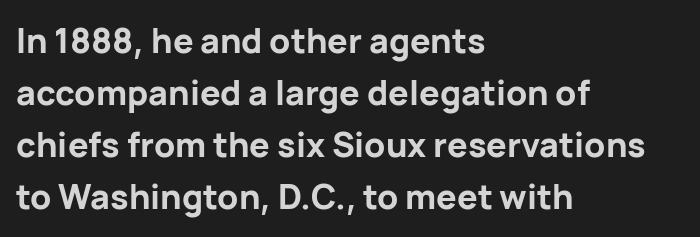
{"serif": "no", "italic": "no", "bold": "yes", "weight": "bold", "width": "normal", "stroke_contrast": "low", "x_height": "medium", "monospaced": "no", "underline": "no", "align": "left", "line_spacing": "normal", "line_spacing_ratio": 1.53, "letter_spacing": "normal", "letter_spacing_em": 0.0, "glyph_px": 34}
